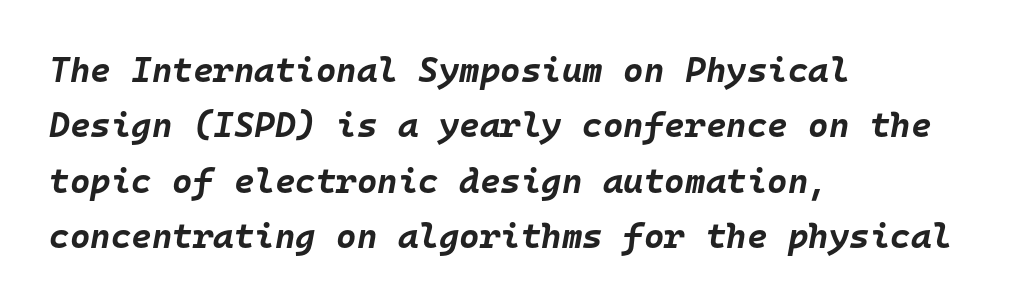
How heavy is the stroke? Heavy — this is a bold. Spacing verdict: monospaced, one width for all characters. Short and long lines alike share a common starting point at left. Short note: letters normally spaced. A normal amount of white space separates one row of letters from the next.
